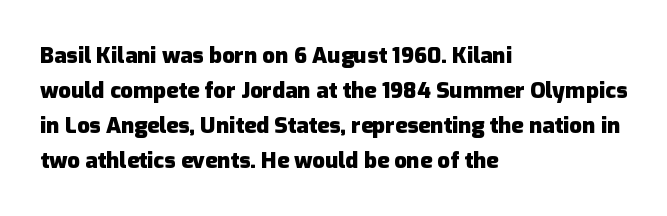
{"italic": "no", "bold": "yes", "underline": "no", "align": "left", "line_spacing": "normal", "line_spacing_ratio": 1.59, "letter_spacing": "normal", "letter_spacing_em": 0.0, "glyph_px": 22}
